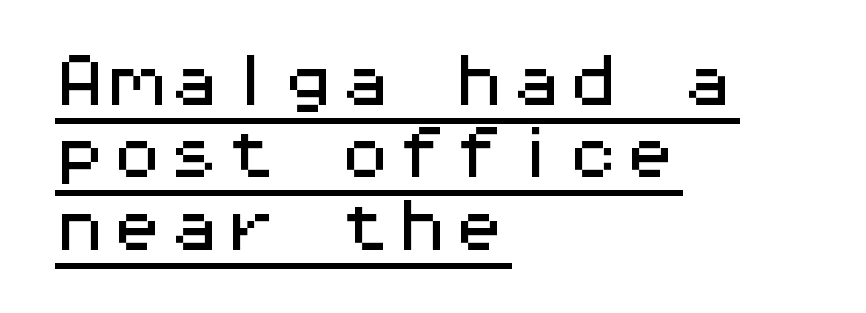
{"serif": "no", "italic": "no", "width": "wide", "stroke_contrast": "medium", "x_height": "medium", "monospaced": "yes", "underline": "yes", "align": "left", "line_spacing": "normal", "line_spacing_ratio": 1.27, "letter_spacing": "normal", "letter_spacing_em": 0.0, "glyph_px": 57}
